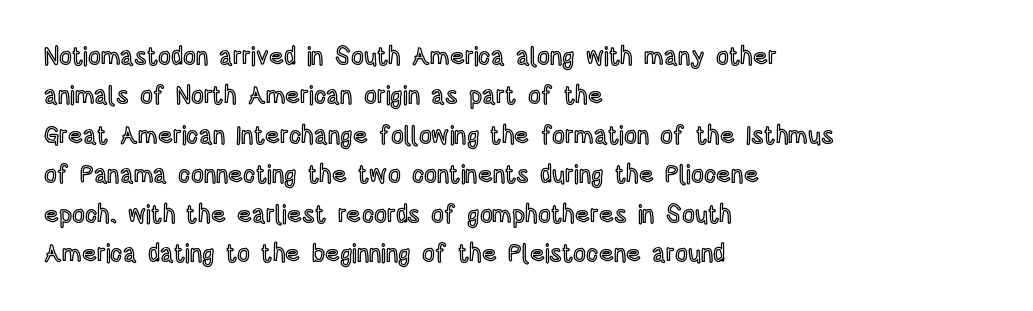
{"italic": "no", "underline": "no", "align": "left", "line_spacing": "normal", "line_spacing_ratio": 1.58, "letter_spacing": "normal", "letter_spacing_em": 0.0, "glyph_px": 25}
